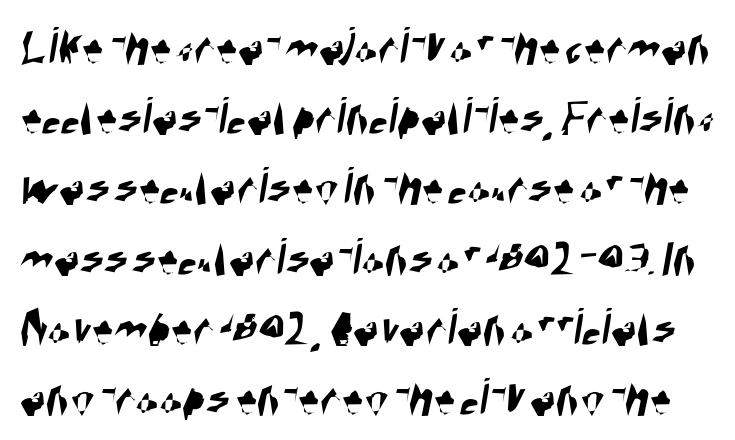
The image shows 54 px condensed sans-serif type; set normal line spacing (1.3x), normal letter spacing, not underlined; high stroke contrast and a large x-height.
